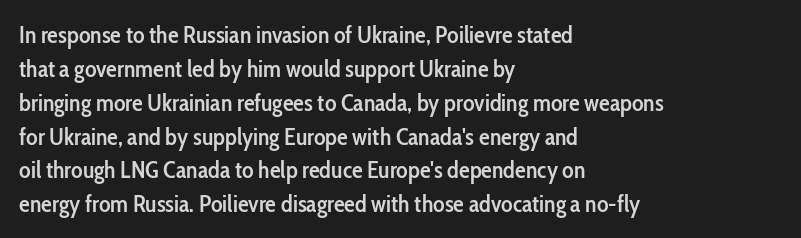
Does the weight exceed regular? Yes, but only to semibold. The glyphs are unaccompanied by any horizontal stroke below them. Line starts are locked; line ends wander. Leading: standard.
